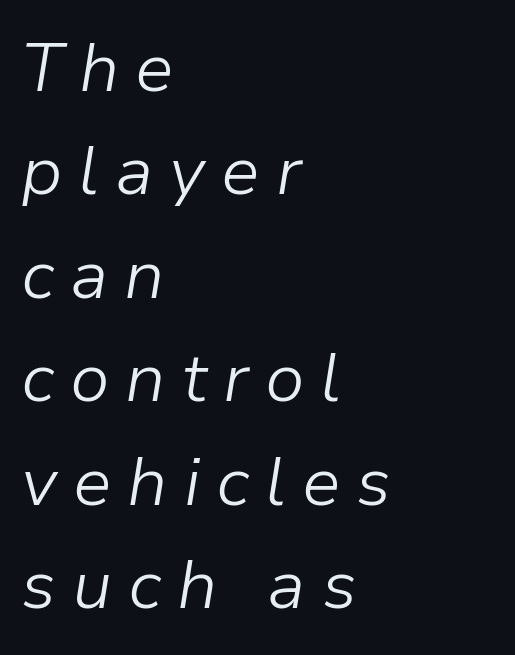
This is oblique type, the kind used for emphasis or titles. The designer left line spacing at the default. One-word summary of the alignment: left. The passage shown is not bold in any degree. Character widths vary here, with narrow letters taking less room than wide ones.
